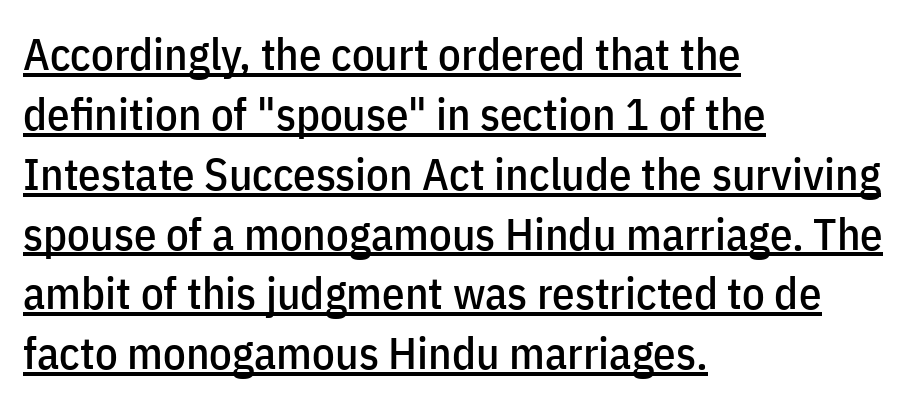
The image shows 45 px condensed sans-serif type, upright; set left-aligned, normal line spacing (1.33x), normal letter spacing, underlined; low stroke contrast and a medium x-height.
